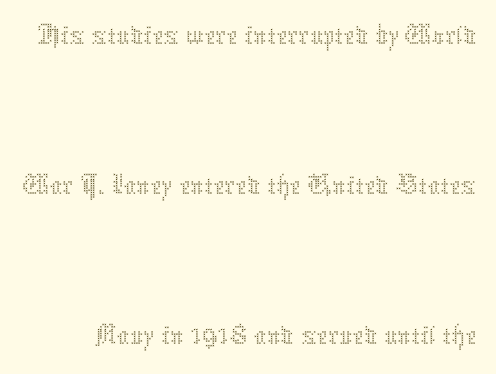
Q: Is the text bold? A: No.
Q: Is the text italic (slanted)? A: No, it is upright.
Q: Is the text underlined? A: No.
Q: Is the spacing between letters normal or unusually wide? A: Normal.
Q: Is the spacing between lines tight, normal or loose? A: Loose.
Q: Width (condensed, normal, or wide)? A: Normal.
Q: Stroke contrast? A: Medium.
Q: x-height? A: Medium.
Q: Monospaced? A: No.
